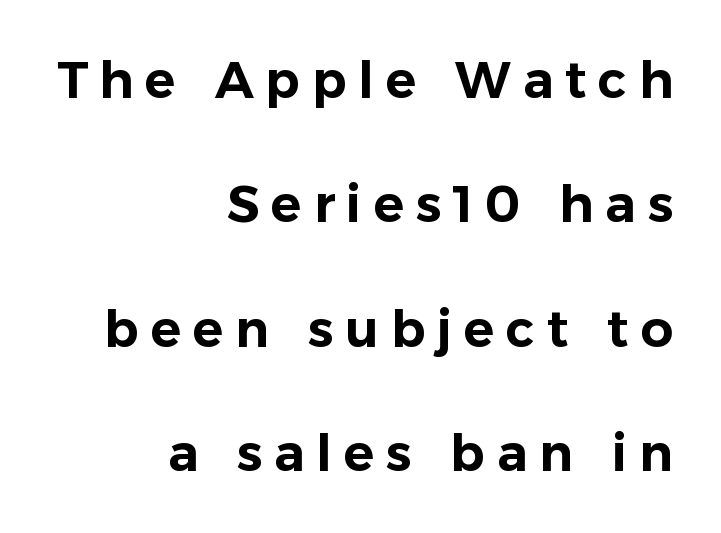
{"serif": "no", "italic": "no", "width": "normal", "stroke_contrast": "low", "x_height": "medium", "monospaced": "no", "underline": "no", "align": "right", "line_spacing": "loose", "line_spacing_ratio": 2.44, "letter_spacing": "wide", "letter_spacing_em": 0.23, "glyph_px": 51}
